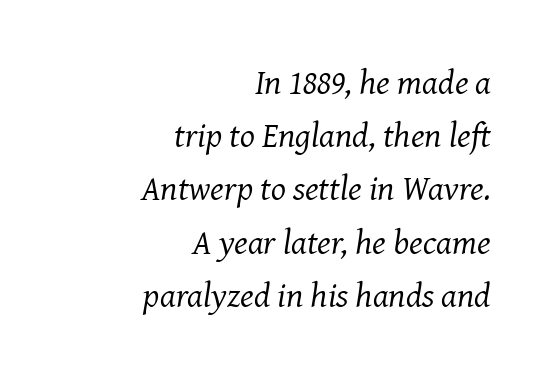
{"serif": "yes", "italic": "yes", "lean": "right", "slant_degrees": 8, "bold": "no", "weight": "regular", "width": "normal", "stroke_contrast": "medium", "x_height": "medium", "monospaced": "no", "underline": "no", "align": "right", "line_spacing": "normal", "line_spacing_ratio": 1.52, "letter_spacing": "normal", "letter_spacing_em": 0.0, "glyph_px": 35}
